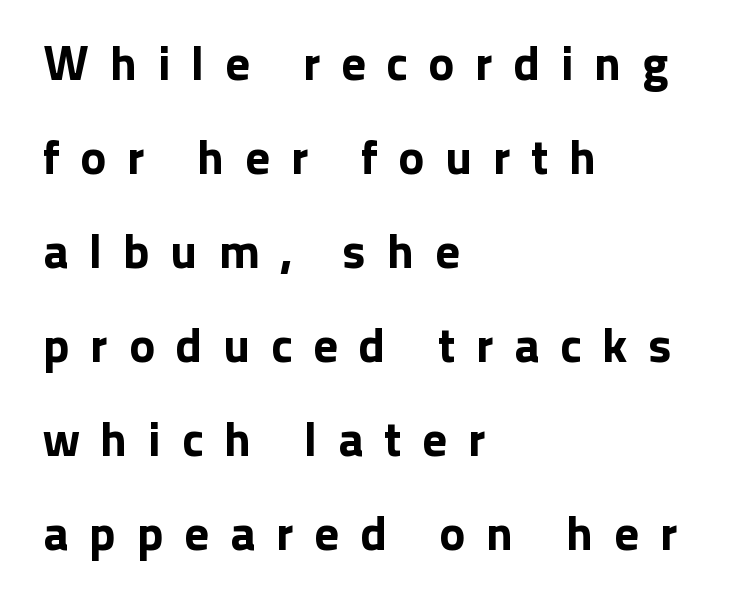
{"serif": "no", "italic": "no", "width": "normal", "stroke_contrast": "low", "x_height": "medium", "monospaced": "no", "underline": "no", "align": "left", "line_spacing": "loose", "line_spacing_ratio": 1.92, "letter_spacing": "wide", "letter_spacing_em": 0.42, "glyph_px": 49}
